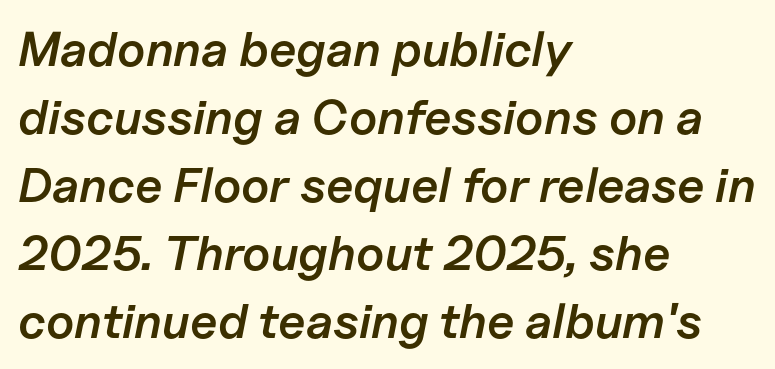
Style check: oblique. A classic flush-left, rag-right setting is used for this passage. These lines sit exactly where default settings would place them. Plain, unruled lines of type. The tracking reads as untouched default to a designer's eye.
